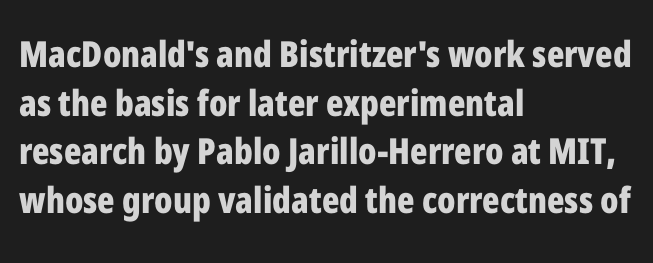
Unlike italic type, these characters show no tilt at all. Stroke terminals: plain, sans-serif. How are the letters spaced? Ordinarily, with no added tracking. Anything drawn beneath the words? Only blank space.
